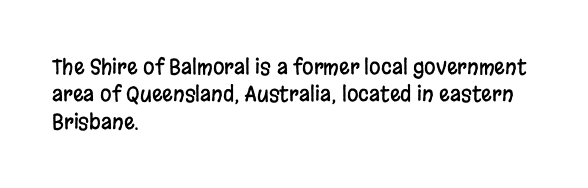
Q: Is the text italic (slanted)? A: No, it is upright.
Q: Is the text underlined? A: No.
Q: How is the paragraph aligned? A: Left-aligned.
Q: Is the spacing between letters normal or unusually wide? A: Normal.
Q: Is the spacing between lines tight, normal or loose? A: Normal.
